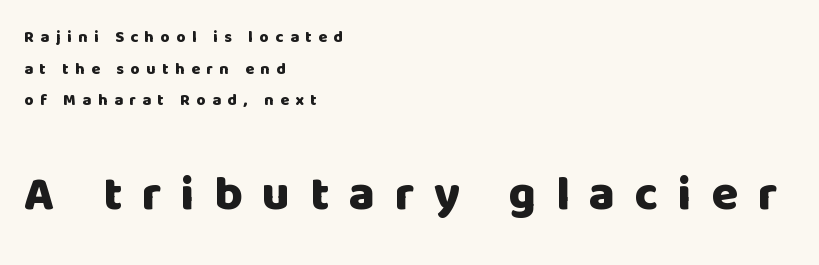
Honestly, the rows look like they've been pulled way apart. Descenders are the only things crossing below the line. The face used here is proportionally spaced, like ordinary book or web type. Ordinary non-slanted type is in use. Bigger letters appear in the bottom chunk; the top chunk is reduced. Words appear elongated and porous because spacing is wide.
